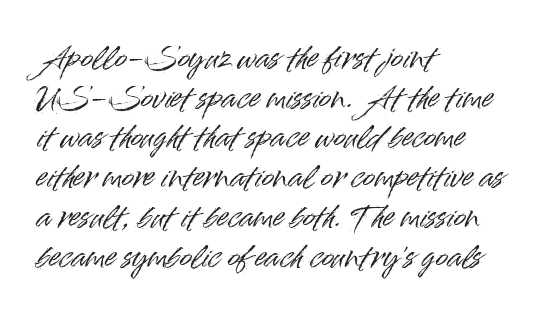
Q: Is the text italic (slanted)? A: Yes.
Q: Is the typeface a serif or a sans-serif typeface? A: Sans-serif.
Q: Is the text underlined? A: No.
Q: How is the paragraph aligned? A: Left-aligned.
Q: Is the spacing between letters normal or unusually wide? A: Normal.
Q: Is the spacing between lines tight, normal or loose? A: Normal.
Q: Width (condensed, normal, or wide)? A: Normal.
Q: Stroke contrast? A: High.
Q: x-height? A: Small.
Q: Monospaced? A: No.
